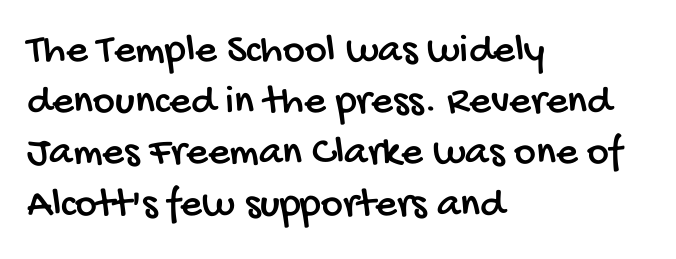
Q: Is the typeface a serif or a sans-serif typeface? A: Sans-serif.
Q: Is the text underlined? A: No.
Q: How is the paragraph aligned? A: Left-aligned.
Q: Is the spacing between letters normal or unusually wide? A: Normal.
Q: Width (condensed, normal, or wide)? A: Condensed.
Q: Stroke contrast? A: Low.
Q: x-height? A: Large.
Q: Monospaced? A: No.
